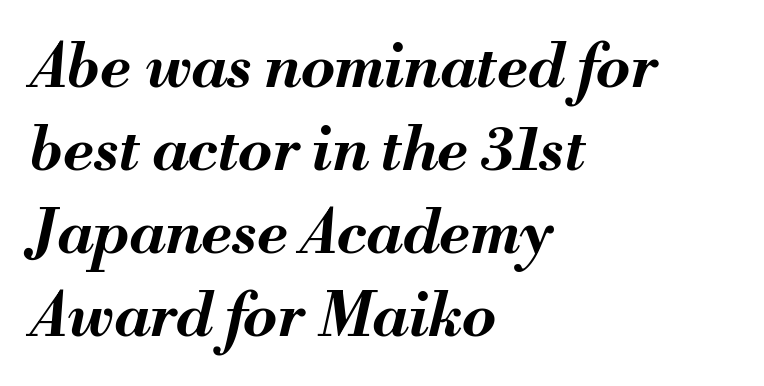
Q: Is the text bold? A: Yes.
Q: Is the text italic (slanted)? A: Yes, it leans right by about 13 degrees.
Q: Is the text underlined? A: No.
Q: How is the paragraph aligned? A: Left-aligned.
Q: Is the spacing between letters normal or unusually wide? A: Normal.
Q: Is the spacing between lines tight, normal or loose? A: Normal.
Q: Width (condensed, normal, or wide)? A: Normal.
Q: Stroke contrast? A: Medium.
Q: x-height? A: Small.
Q: Monospaced? A: No.
